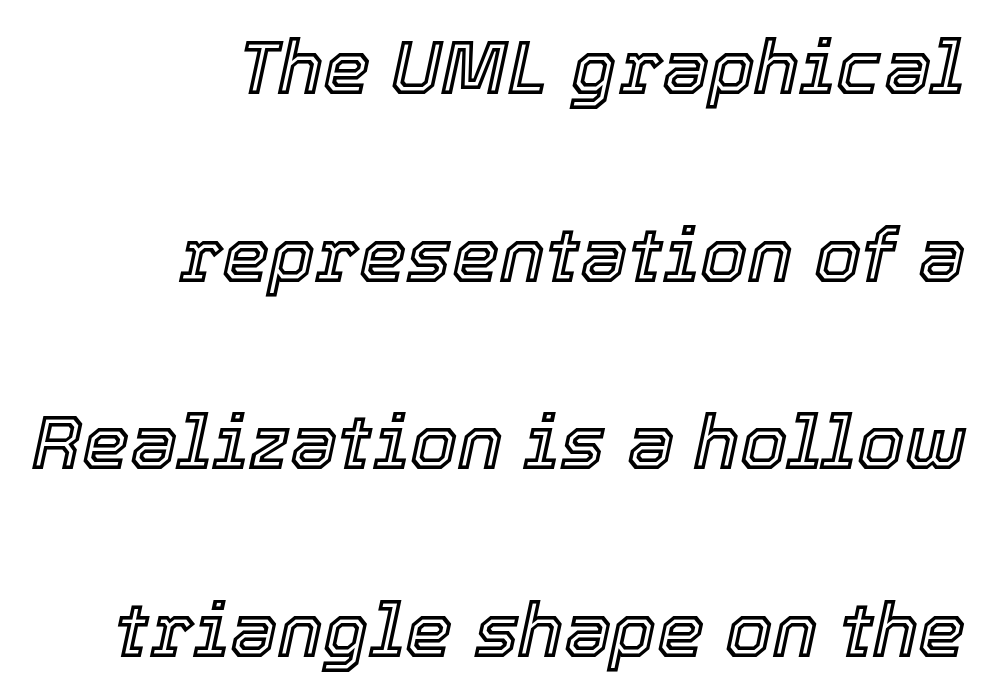
Q: Is the text italic (slanted)? A: Yes, it leans right by about 12 degrees.
Q: Is the text underlined? A: No.
Q: How is the paragraph aligned? A: Right-aligned.
Q: Is the spacing between letters normal or unusually wide? A: Normal.
Q: Is the spacing between lines tight, normal or loose? A: Loose.
Q: Width (condensed, normal, or wide)? A: Normal.
Q: x-height? A: Medium.
Q: Monospaced? A: No.
